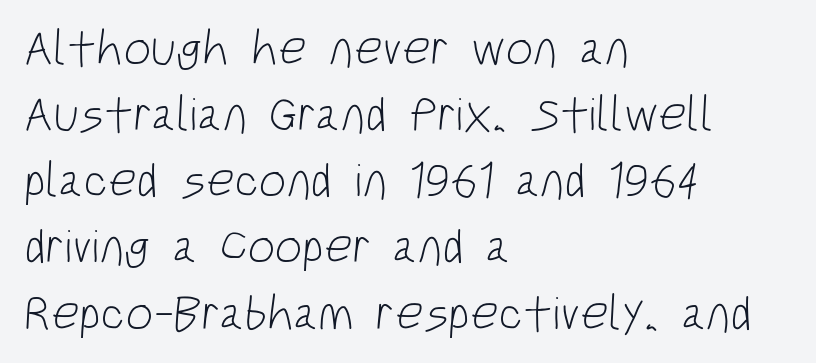
The image shows 49 px light, condensed sans-serif type; set left-aligned, normal line spacing (1.35x), normal letter spacing, not underlined; low stroke contrast and a large x-height.
